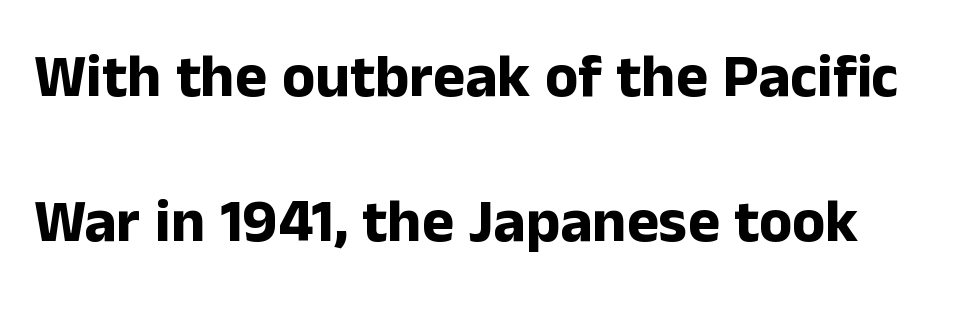
The image shows 61 px bold sans-serif type, upright; set loose line spacing (2.37x), normal letter spacing, not underlined; low stroke contrast and a medium x-height.
